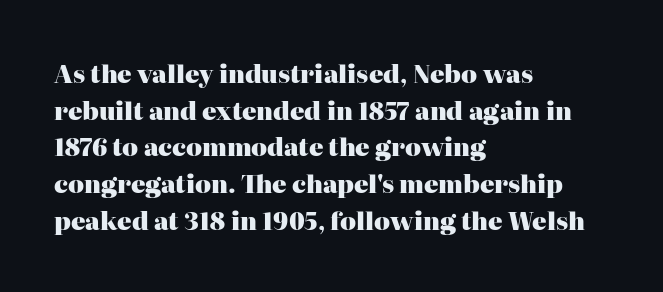
A typesetter would call this zero additional tracking. The letters stand upright; this is a roman face. Regular leading. The passage is arranged the way most books set body copy — flush left. Rule under the text: the space is simply empty. Strokes here are thick enough to call this a true bold.
